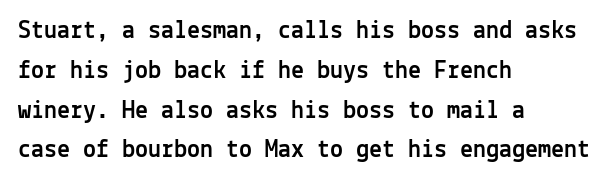
The image shows 26 px text type, upright; set left-aligned, normal line spacing (1.53x), normal letter spacing, not underlined.
